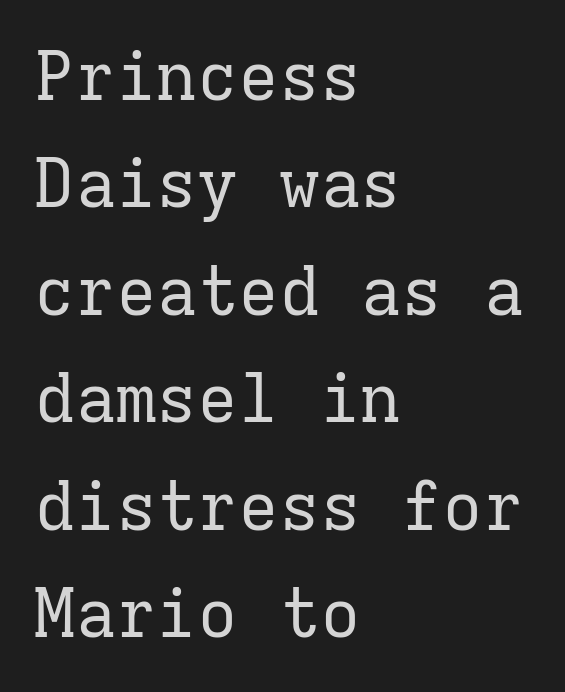
{"serif": "yes", "italic": "no", "bold": "no", "weight": "regular", "width": "normal", "stroke_contrast": "low", "x_height": "medium", "monospaced": "yes", "underline": "no", "align": "left", "line_spacing": "normal", "line_spacing_ratio": 1.58, "letter_spacing": "normal", "letter_spacing_em": 0.0, "glyph_px": 68}
